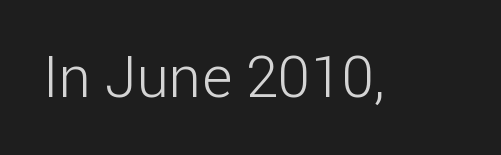
The image shows 58 px light sans-serif type, upright; set normal letter spacing, not underlined; low stroke contrast and a medium x-height.
